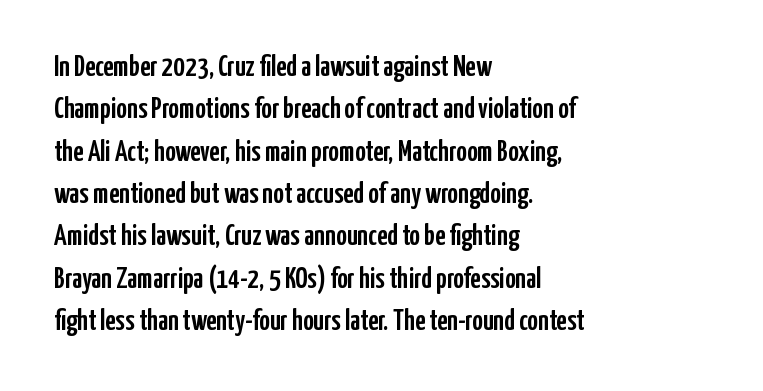
The image shows 29 px condensed sans-serif type, upright; set left-aligned, normal line spacing (1.46x), normal letter spacing, not underlined; low stroke contrast and a medium x-height.
